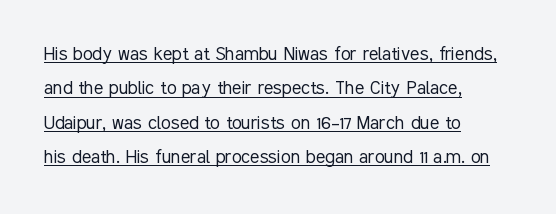
{"italic": "no", "bold": "no", "underline": "yes", "align": "left", "line_spacing": "normal", "line_spacing_ratio": 1.56, "letter_spacing": "normal", "letter_spacing_em": 0.0, "glyph_px": 22}
